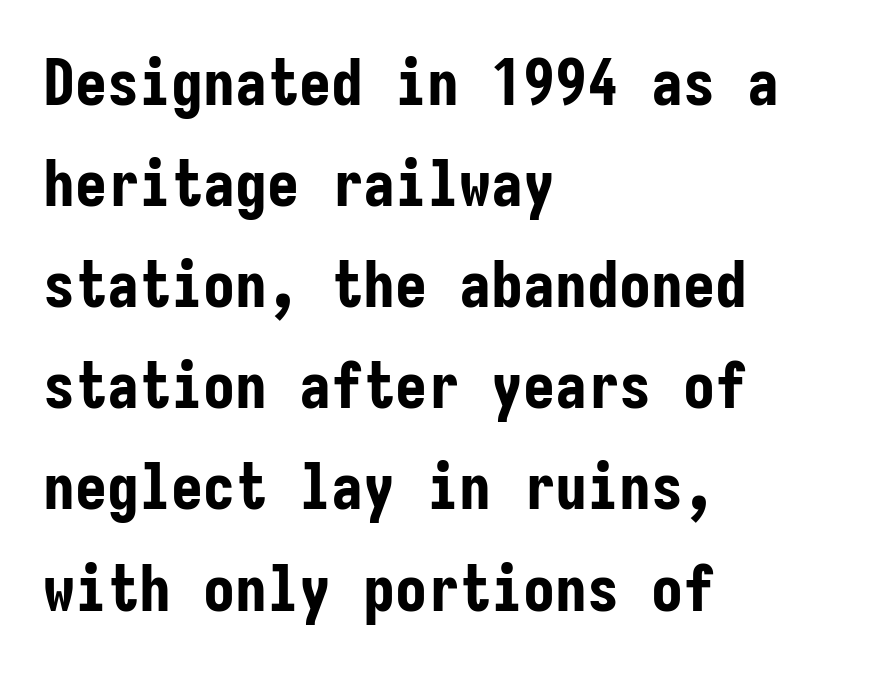
The image shows 64 px bold, condensed sans-serif type, upright, monospaced; set left-aligned, normal line spacing (1.58x), normal letter spacing, not underlined; low stroke contrast and a medium x-height.
